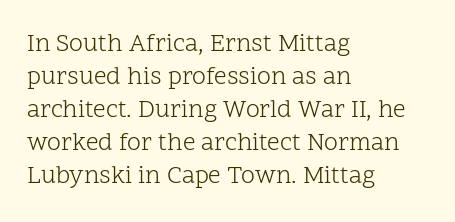
{"italic": "no", "bold": "no", "underline": "no", "align": "left", "line_spacing": "normal", "line_spacing_ratio": 1.32, "letter_spacing": "normal", "letter_spacing_em": 0.0, "glyph_px": 25}
